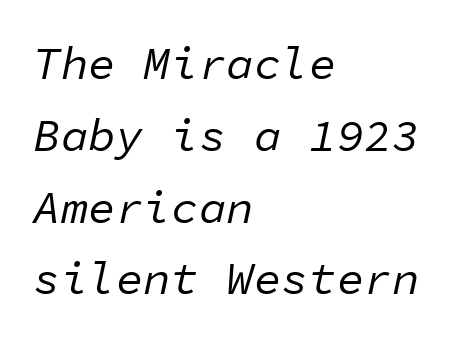
Q: Is the text bold? A: No.
Q: Is the text italic (slanted)? A: Yes, it leans right by about 11 degrees.
Q: Is the text underlined? A: No.
Q: How is the paragraph aligned? A: Left-aligned.
Q: Is the spacing between letters normal or unusually wide? A: Normal.
Q: Is the spacing between lines tight, normal or loose? A: Normal.
Q: Width (condensed, normal, or wide)? A: Normal.
Q: Stroke contrast? A: Low.
Q: x-height? A: Medium.
Q: Monospaced? A: Yes.
